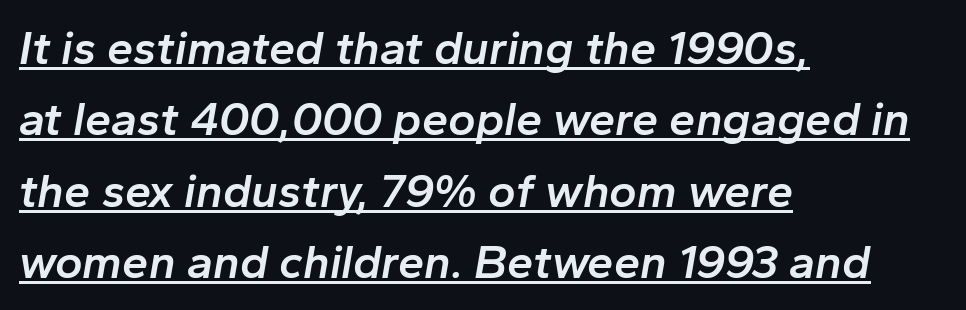
{"italic": "yes", "lean": "right", "slant_degrees": 10, "bold": "semi", "weight": "semibold", "width": "normal", "stroke_contrast": "low", "x_height": "medium", "monospaced": "no", "underline": "yes", "align": "left", "line_spacing": "normal", "line_spacing_ratio": 1.52, "letter_spacing": "normal", "letter_spacing_em": 0.0, "glyph_px": 47}
